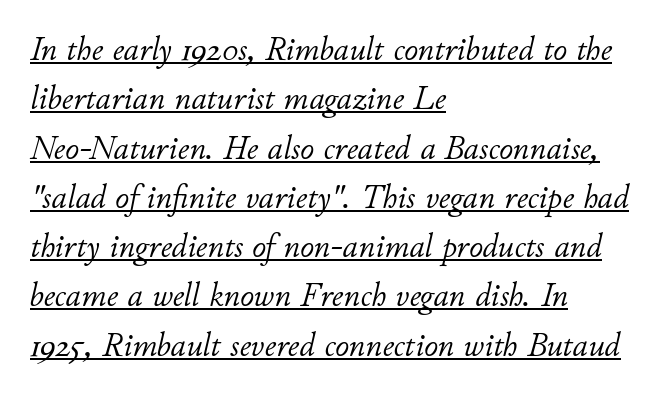
The image shows 34 px light type, italic (leaning right); set left-aligned, normal line spacing (1.45x), normal letter spacing, underlined; low stroke contrast and a small x-height.
